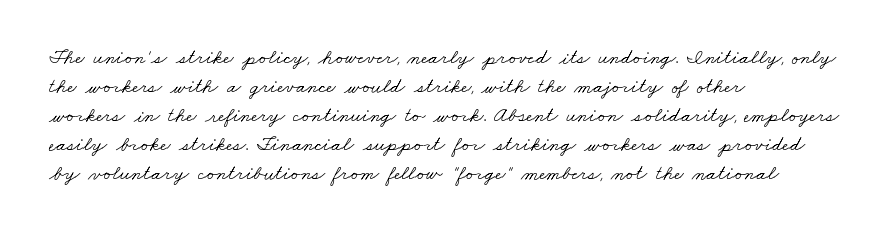
{"bold": "no", "underline": "no", "align": "left", "line_spacing": "normal", "line_spacing_ratio": 1.38, "letter_spacing": "normal", "letter_spacing_em": 0.0, "glyph_px": 21}
